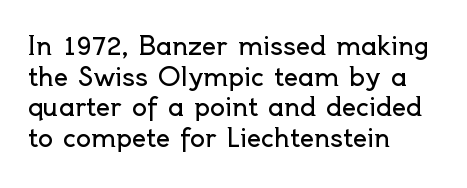
{"italic": "no", "bold": "no", "underline": "no", "align": "left", "line_spacing_ratio": 1.23, "letter_spacing": "normal", "letter_spacing_em": 0.0, "glyph_px": 25}
